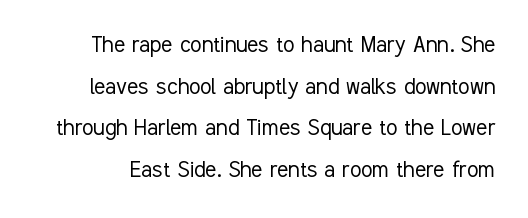
Q: Is the text bold? A: No.
Q: Is the text italic (slanted)? A: No, it is upright.
Q: Is the text underlined? A: No.
Q: Is the spacing between letters normal or unusually wide? A: Normal.
Q: Is the spacing between lines tight, normal or loose? A: Normal.
